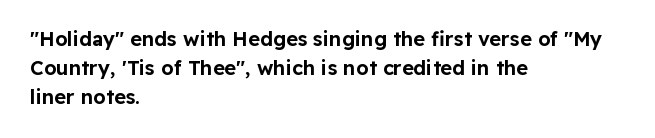
Rows of type keep a routine distance in the vertical direction. Is the block centered? No — it sits flush against the left margin. No italicization has been applied; the sample stays upright. Letters rest on an invisible, unmarked baseline.
